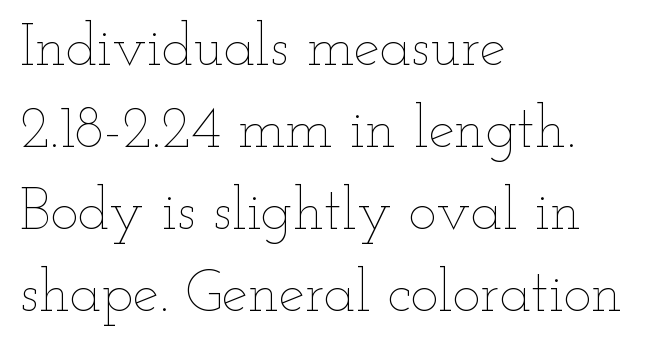
Q: Is the text bold? A: No.
Q: Is the text italic (slanted)? A: No, it is upright.
Q: Is the text underlined? A: No.
Q: How is the paragraph aligned? A: Left-aligned.
Q: Is the spacing between letters normal or unusually wide? A: Normal.
Q: Is the spacing between lines tight, normal or loose? A: Normal.
Q: Width (condensed, normal, or wide)? A: Wide.
Q: Stroke contrast? A: Low.
Q: x-height? A: Small.
Q: Monospaced? A: No.
